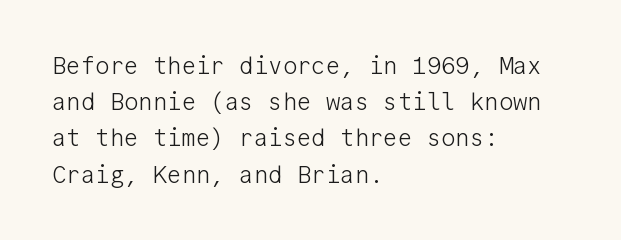
The image shows 24 px text type, upright; set left-aligned, normal line spacing (1.51x), normal letter spacing, not underlined.
